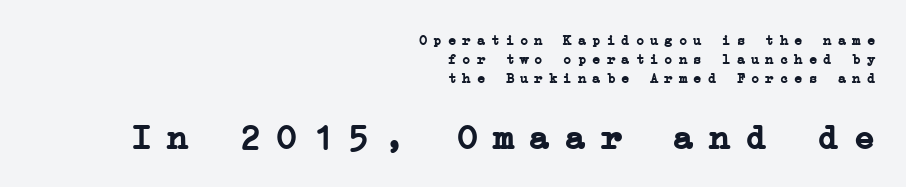
The image shows 35 px semibold serif type, upright; set right-aligned, normal line spacing (1.35x), unusually wide letter spacing (+0.43 em), not underlined; the second (bottom) block is 2.5x larger; low stroke contrast and a medium x-height.
